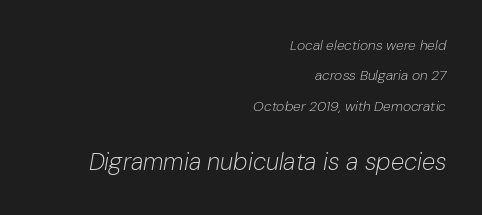
Q: Is the text bold? A: No.
Q: Is the text italic (slanted)? A: Yes, it leans right by about 10 degrees.
Q: Is the text underlined? A: No.
Q: How is the paragraph aligned? A: Right-aligned.
Q: Is the spacing between letters normal or unusually wide? A: Normal.
Q: Is the spacing between lines tight, normal or loose? A: Loose.
Q: Which block of text is set in a larger size, the first (top) or the second (bottom)? A: The second (bottom) one.
